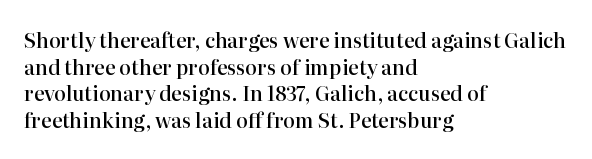
The specimen omits any rule beneath the text block's lines. Ordinary non-slanted type is in use. The tracking reads as untouched default to a designer's eye. Casual observation: everything's shoved over to the left. Honestly, the row spacing looks completely unremarkable.
